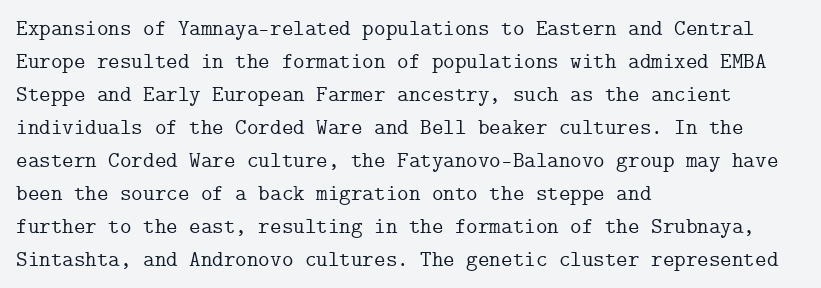
A clean baseline with only descenders dipping below it. Standard letterfit; no display-style spreading of the glyphs. Notice how descenders clear the ascenders below comfortably — that's standard leading. It's the straight-up-and-down kind of type. Does the copy run flush right? No — it runs flush left.
